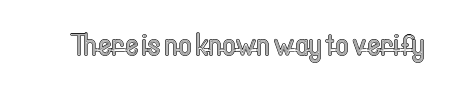
How are the letters spaced? Ordinarily, with no added tracking. The words here are not underlined. Notice how the stems are strictly vertical — no italics here. Do the characters align in a grid? No, the font is proportional.
